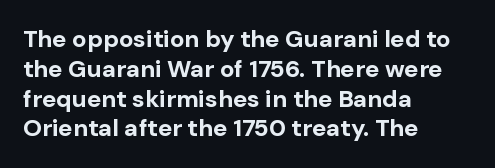
Every character sits straight up, as roman type does. This rendering uses left alignment, leaving the right contour irregular. Letters rest on an invisible, unmarked baseline. The passage shown has conventional tracking throughout. Pretty heavy lettering here — definitely bold.
